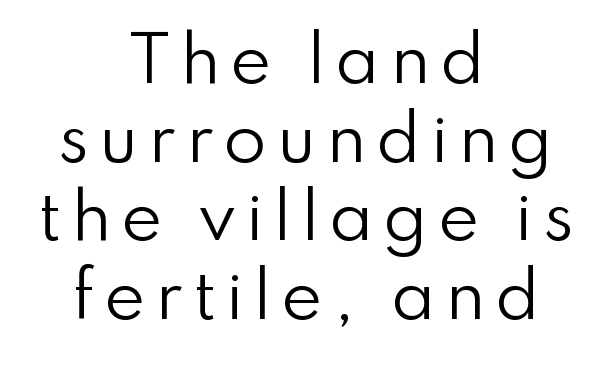
Q: Is the text bold? A: No.
Q: Is the text italic (slanted)? A: No, it is upright.
Q: Is the typeface a serif or a sans-serif typeface? A: Sans-serif.
Q: Is the text underlined? A: No.
Q: How is the paragraph aligned? A: Centered.
Q: Is the spacing between lines tight, normal or loose? A: Normal.
Q: Width (condensed, normal, or wide)? A: Normal.
Q: Stroke contrast? A: Low.
Q: x-height? A: Small.
Q: Monospaced? A: No.
